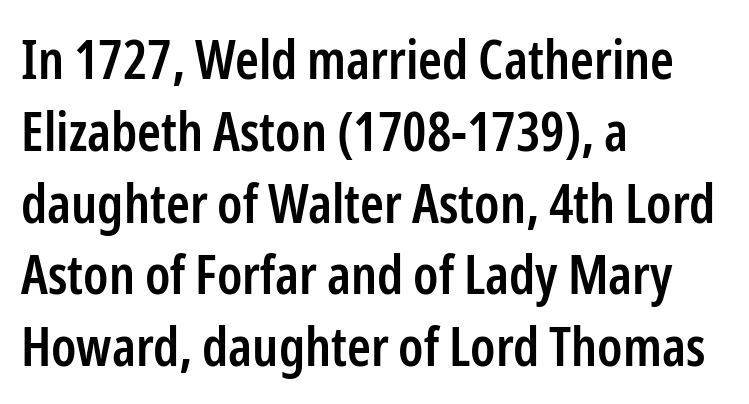
Q: Is the text bold? A: Semi-bold.
Q: Is the text italic (slanted)? A: No, it is upright.
Q: Is the typeface a serif or a sans-serif typeface? A: Sans-serif.
Q: Is the text underlined? A: No.
Q: How is the paragraph aligned? A: Left-aligned.
Q: Is the spacing between letters normal or unusually wide? A: Normal.
Q: Is the spacing between lines tight, normal or loose? A: Normal.
Q: Width (condensed, normal, or wide)? A: Condensed.
Q: Stroke contrast? A: Low.
Q: x-height? A: Medium.
Q: Monospaced? A: No.
